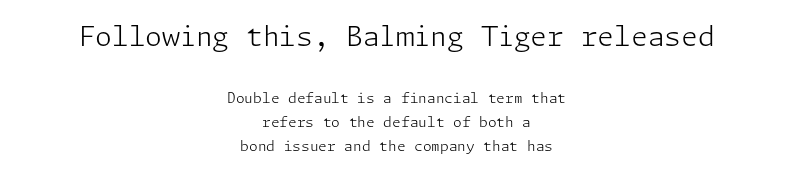
Q: Is the text bold? A: No.
Q: Is the text italic (slanted)? A: No, it is upright.
Q: Is the text underlined? A: No.
Q: How is the paragraph aligned? A: Centered.
Q: Is the spacing between letters normal or unusually wide? A: Normal.
Q: Which block of text is set in a larger size, the first (top) or the second (bottom)? A: The first (top) one.
